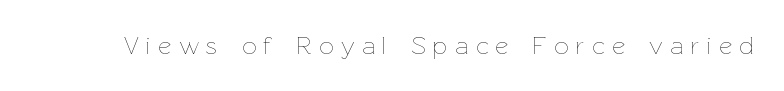
{"italic": "no", "bold": "no", "underline": "no", "letter_spacing": "wide", "letter_spacing_em": 0.31, "glyph_px": 25}
